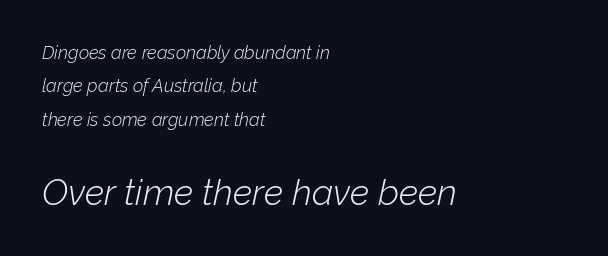
Q: Is the text bold? A: No.
Q: Is the text italic (slanted)? A: Yes, it leans right by about 12 degrees.
Q: Is the text underlined? A: No.
Q: How is the paragraph aligned? A: Left-aligned.
Q: Is the spacing between letters normal or unusually wide? A: Normal.
Q: Which block of text is set in a larger size, the first (top) or the second (bottom)? A: The second (bottom) one.
Q: Width (condensed, normal, or wide)? A: Normal.
Q: Stroke contrast? A: Low.
Q: x-height? A: Medium.
Q: Monospaced? A: No.
